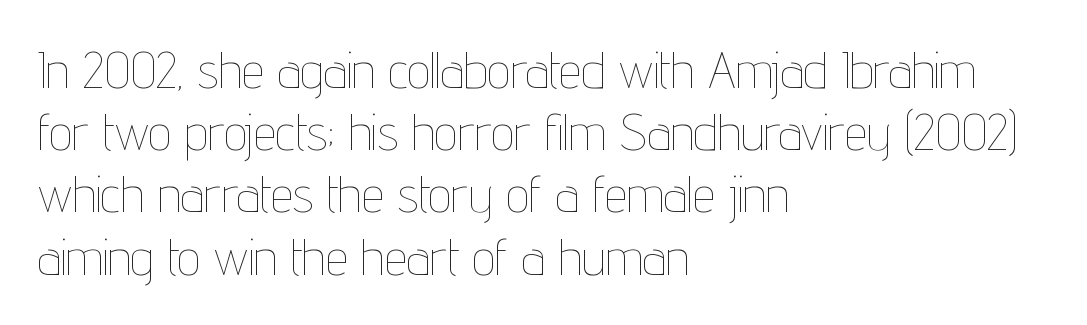
The image shows 51 px thin, condensed type, upright; set left-aligned, line spacing 1.22x, normal letter spacing, not underlined; low stroke contrast and a medium x-height.
